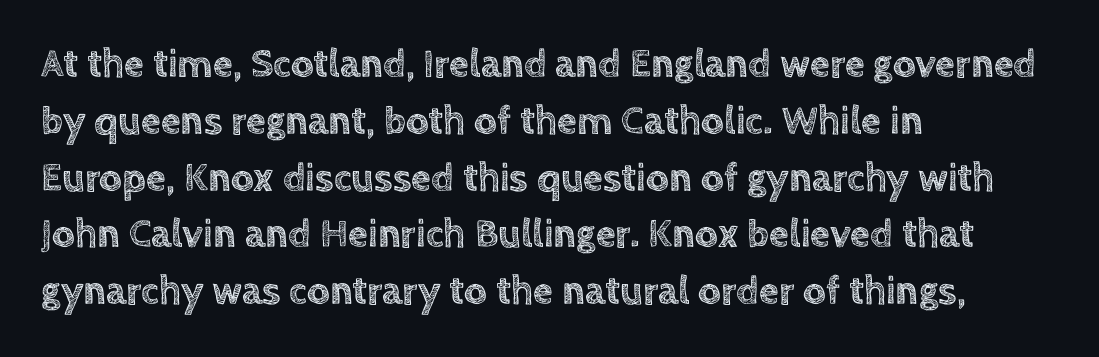
{"italic": "no", "width": "normal", "x_height": "large", "monospaced": "no", "underline": "no", "align": "left", "line_spacing": "normal", "line_spacing_ratio": 1.42, "letter_spacing": "normal", "letter_spacing_em": 0.0, "glyph_px": 40}
